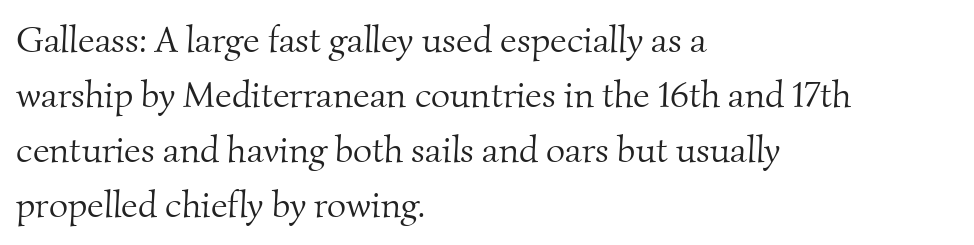
{"serif": "yes", "bold": "no", "weight": "light", "width": "normal", "stroke_contrast": "medium", "x_height": "small", "monospaced": "no", "underline": "no", "align": "left", "line_spacing": "normal", "line_spacing_ratio": 1.49, "letter_spacing": "normal", "letter_spacing_em": 0.0, "glyph_px": 37}
